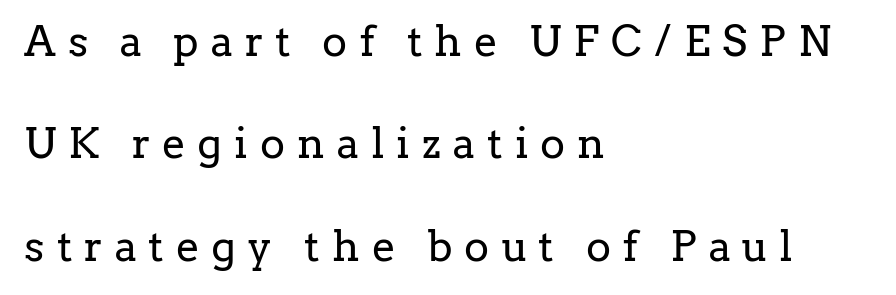
The image shows 42 px regular-weight serif type, upright; set left-aligned, loose line spacing (2.44x), unusually wide letter spacing (+0.29 em), not underlined; low stroke contrast and a medium x-height.
